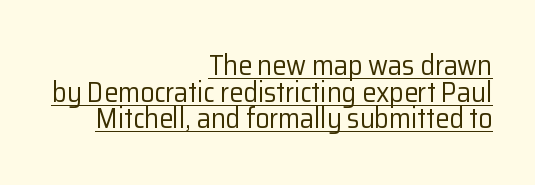
This sample is right-justified, so line beginnings fall wherever the words allow. Weight class: somewhere from thin through regular. Looks like someone drew a line under every word here. You could not count columns in this text — the font is proportionally spaced. Upright lettering throughout. Tracking value appears to be zero — textbook default spacing.
